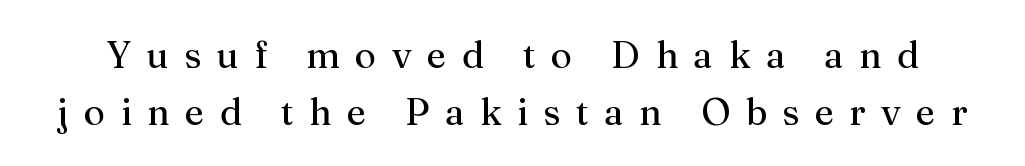
Q: Is the text bold? A: No.
Q: Is the text italic (slanted)? A: No, it is upright.
Q: Is the typeface a serif or a sans-serif typeface? A: Serif.
Q: Is the text underlined? A: No.
Q: Is the spacing between letters normal or unusually wide? A: Unusually wide.
Q: Is the spacing between lines tight, normal or loose? A: Normal.
Q: Width (condensed, normal, or wide)? A: Normal.
Q: Stroke contrast? A: Medium.
Q: x-height? A: Medium.
Q: Monospaced? A: No.
